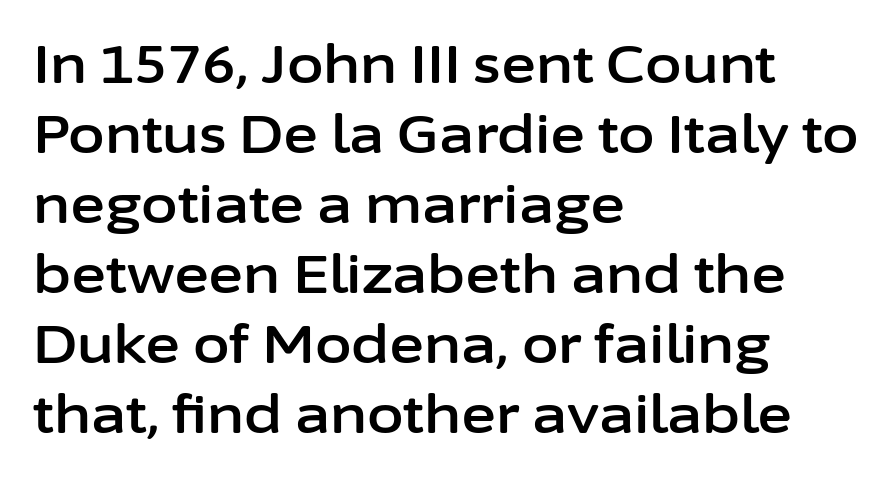
The passage is arranged the way most books set body copy — flush left. This sample uses plain, unmodified letter spacing. Think of a printed novel: that variable character pitch is what you see here. Quick note: not italic, upright. Nothing sits at the stroke ends, so this counts as sans-serif.
